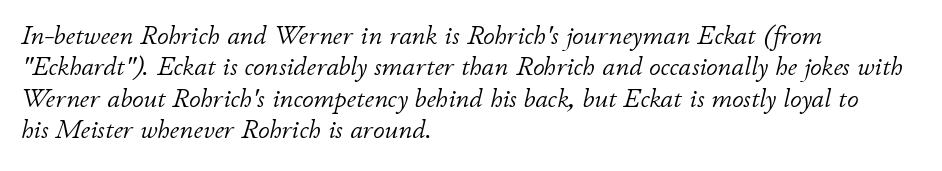
Nothing unusual about the tracking: characters are spaced as the font intends. The passage shown is not underscored anywhere. The strokes carry an ordinary text weight at most. Italic? Definitely — the glyphs are oblique.
